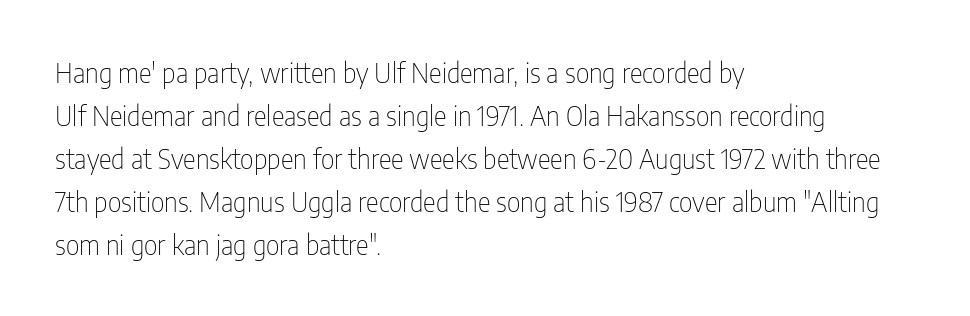
The image shows 27 px text type, upright; set left-aligned, normal line spacing (1.59x), normal letter spacing, not underlined.
